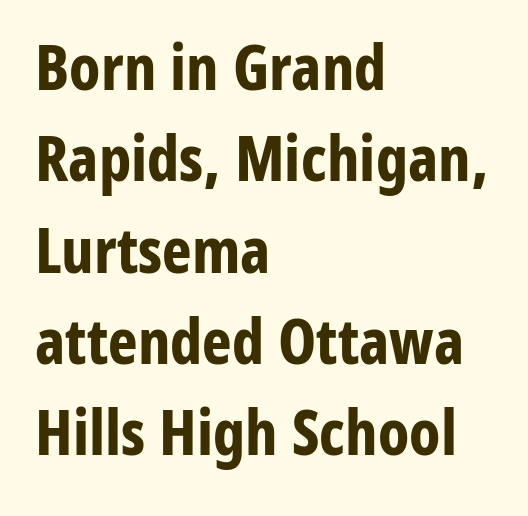
The image shows 63 px bold, condensed sans-serif type, upright; set left-aligned, normal line spacing (1.45x), normal letter spacing, not underlined; low stroke contrast and a medium x-height.
